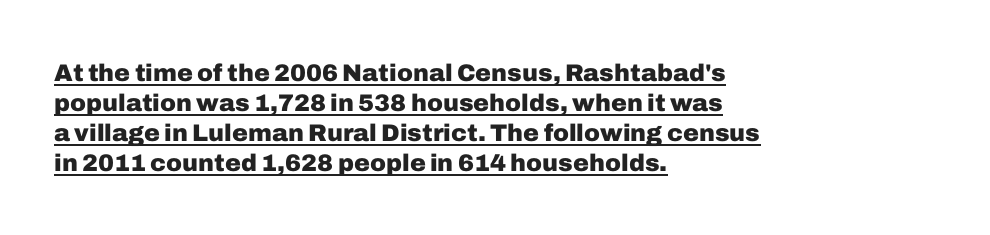
The image shows 24 px bold type, upright; set left-aligned, normal line spacing (1.25x), normal letter spacing, underlined.
